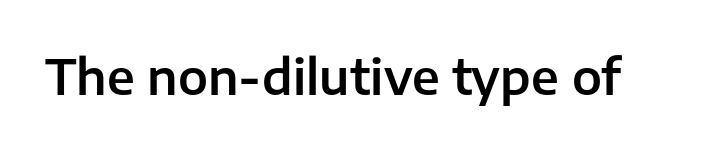
Q: Is the text italic (slanted)? A: No, it is upright.
Q: Is the typeface a serif or a sans-serif typeface? A: Sans-serif.
Q: Is the text underlined? A: No.
Q: Is the spacing between letters normal or unusually wide? A: Normal.
Q: Width (condensed, normal, or wide)? A: Normal.
Q: Stroke contrast? A: Low.
Q: x-height? A: Medium.
Q: Monospaced? A: No.
